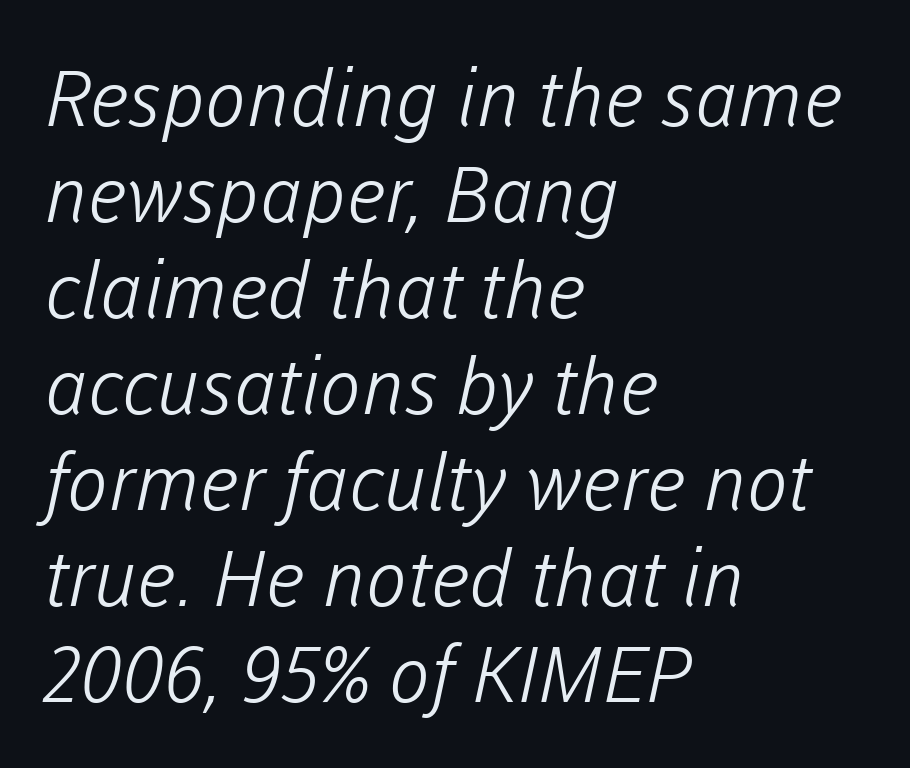
{"serif": "no", "bold": "no", "weight": "light", "width": "normal", "stroke_contrast": "low", "x_height": "medium", "monospaced": "no", "underline": "no", "align": "left", "line_spacing_ratio": 1.23, "letter_spacing": "normal", "letter_spacing_em": 0.0, "glyph_px": 78}
